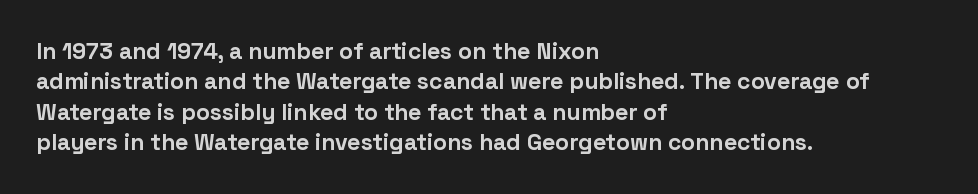
The image shows 23 px bold type, upright; set left-aligned, normal line spacing (1.32x), normal letter spacing, not underlined.
